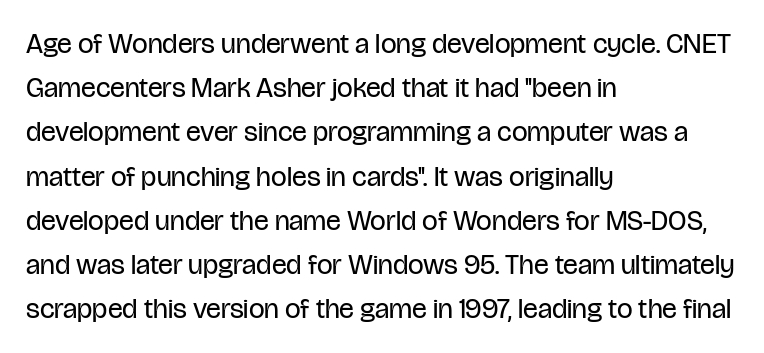
Q: Is the text bold? A: No.
Q: Is the text italic (slanted)? A: No, it is upright.
Q: Is the typeface a serif or a sans-serif typeface? A: Sans-serif.
Q: Is the text underlined? A: No.
Q: How is the paragraph aligned? A: Left-aligned.
Q: Is the spacing between letters normal or unusually wide? A: Normal.
Q: Is the spacing between lines tight, normal or loose? A: Normal.
Q: Width (condensed, normal, or wide)? A: Condensed.
Q: Stroke contrast? A: Low.
Q: x-height? A: Large.
Q: Monospaced? A: No.
